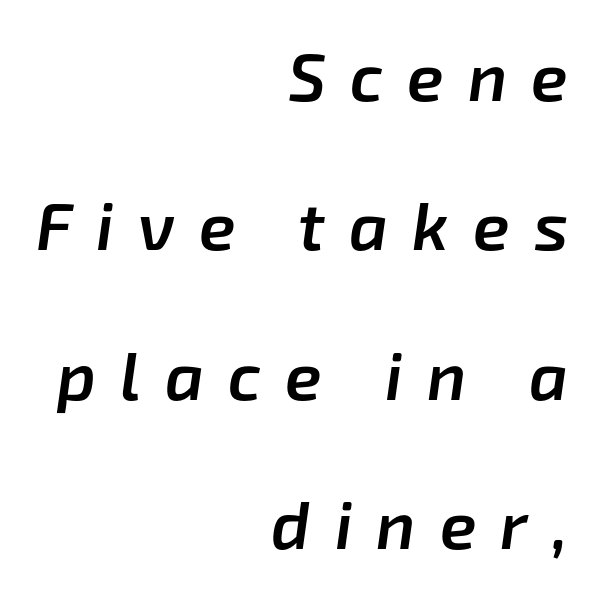
{"italic": "yes", "lean": "right", "slant_degrees": 8, "bold": "semi", "weight": "semibold", "width": "normal", "stroke_contrast": "low", "x_height": "medium", "monospaced": "no", "underline": "no", "align": "right", "line_spacing": "loose", "line_spacing_ratio": 2.23, "letter_spacing": "wide", "letter_spacing_em": 0.36, "glyph_px": 67}
